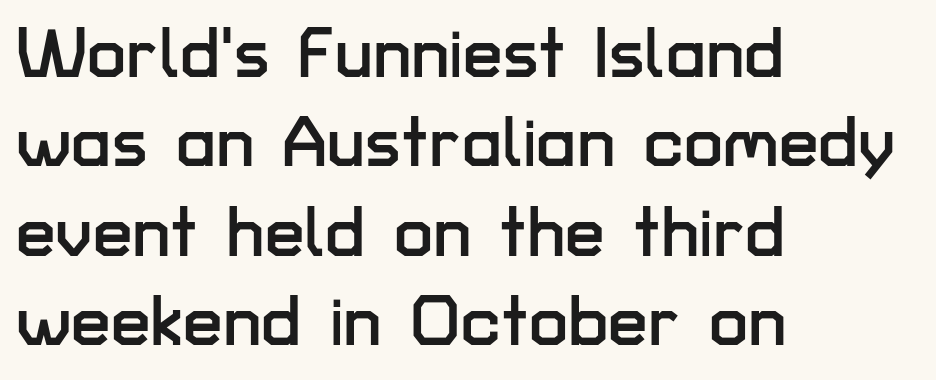
The image shows 71 px sans-serif type, upright; set left-aligned, normal line spacing (1.26x), normal letter spacing, not underlined; low stroke contrast and a medium x-height.
